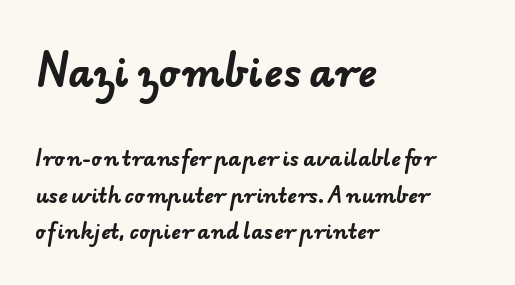
{"serif": "no", "bold": "yes", "weight": "bold", "width": "normal", "stroke_contrast": "low", "x_height": "small", "monospaced": "no", "underline": "no", "align": "left", "line_spacing_ratio": 1.83, "letter_spacing": "normal", "letter_spacing_em": 0.0, "larger_block": "first", "size_ratio": 2.0, "glyph_px": 40}
